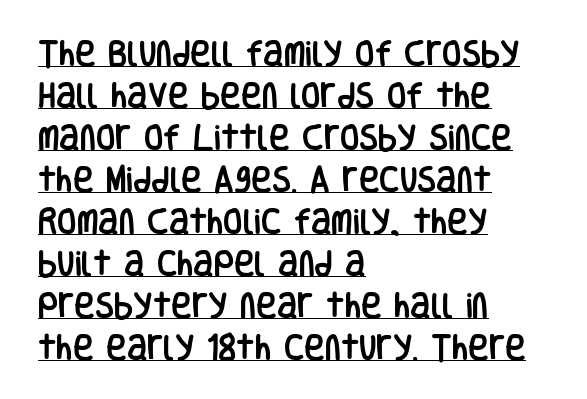
{"serif": "no", "italic": "no", "width": "condensed", "stroke_contrast": "low", "x_height": "large", "monospaced": "no", "underline": "yes", "align": "left", "line_spacing": "normal", "line_spacing_ratio": 1.5, "letter_spacing": "normal", "letter_spacing_em": 0.0, "glyph_px": 28}
